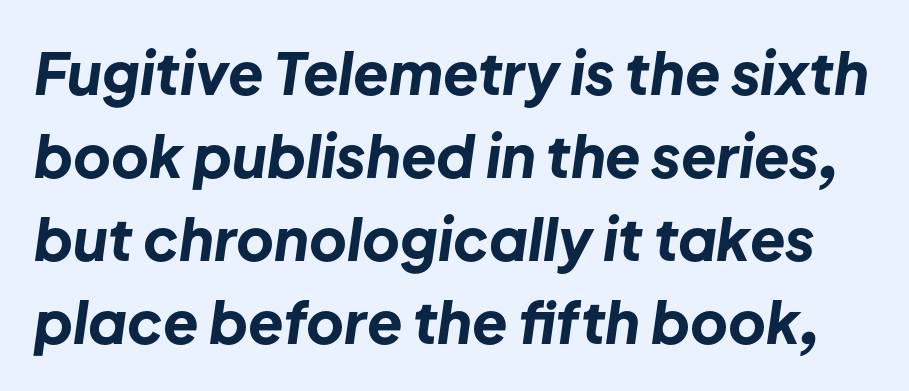
Q: Is the text bold? A: Yes.
Q: Is the text italic (slanted)? A: Yes, it leans right by about 8 degrees.
Q: Is the text underlined? A: No.
Q: Is the spacing between letters normal or unusually wide? A: Normal.
Q: Is the spacing between lines tight, normal or loose? A: Normal.
Q: Width (condensed, normal, or wide)? A: Normal.
Q: Stroke contrast? A: Low.
Q: x-height? A: Medium.
Q: Monospaced? A: No.
